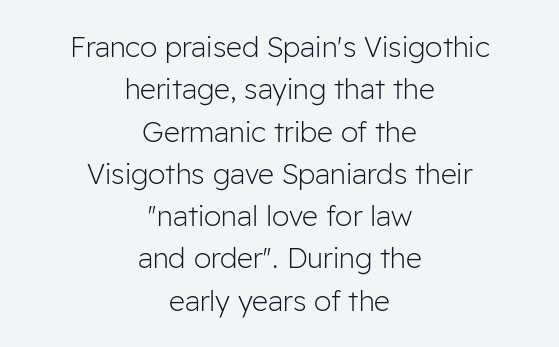
Short note: letters normally spaced. The font family rendered here belongs to the sans-serif group. Clear beneath every line of the passage. The font sits on the lighter half of the weight spectrum, regular included.
